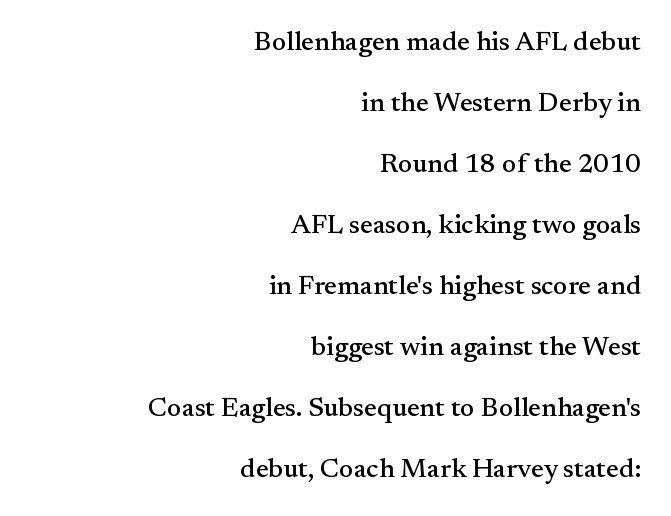
Q: Is the text italic (slanted)? A: No, it is upright.
Q: Is the text underlined? A: No.
Q: How is the paragraph aligned? A: Right-aligned.
Q: Is the spacing between letters normal or unusually wide? A: Normal.
Q: Is the spacing between lines tight, normal or loose? A: Loose.
